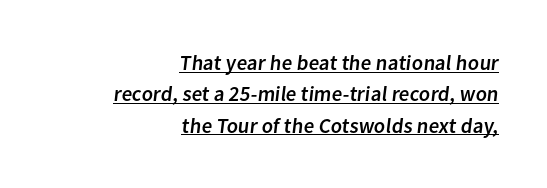
{"underline": "yes", "align": "right", "line_spacing": "normal", "line_spacing_ratio": 1.49, "letter_spacing": "normal", "letter_spacing_em": 0.0, "glyph_px": 21}
